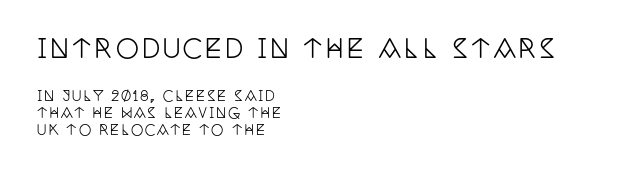
The image shows 26 px text type, upright; set left-aligned, line spacing 1.2x, not underlined; the first (top) block is 1.86x larger.
